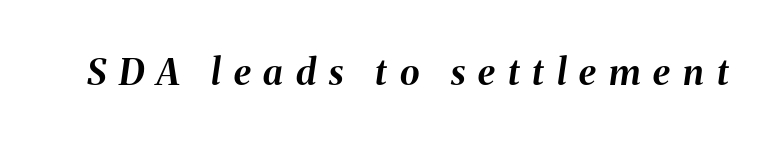
Q: Is the text bold? A: Yes.
Q: Is the text italic (slanted)? A: Yes, it leans right by about 8 degrees.
Q: Is the text underlined? A: No.
Q: Is the spacing between letters normal or unusually wide? A: Unusually wide.
Q: Width (condensed, normal, or wide)? A: Normal.
Q: Stroke contrast? A: Medium.
Q: x-height? A: Medium.
Q: Monospaced? A: No.
